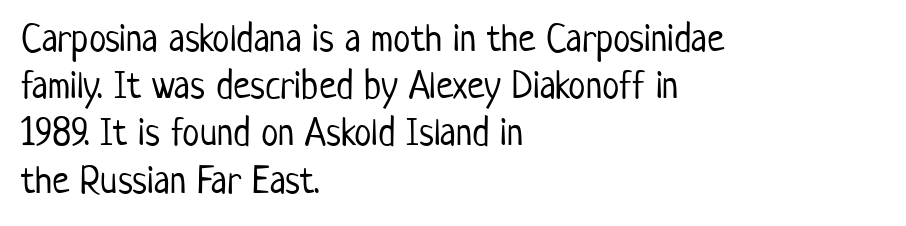
{"serif": "no", "italic": "no", "bold": "no", "weight": "light", "width": "condensed", "stroke_contrast": "low", "x_height": "medium", "monospaced": "no", "underline": "no", "align": "left", "line_spacing_ratio": 1.21, "letter_spacing": "normal", "letter_spacing_em": 0.0, "glyph_px": 39}
